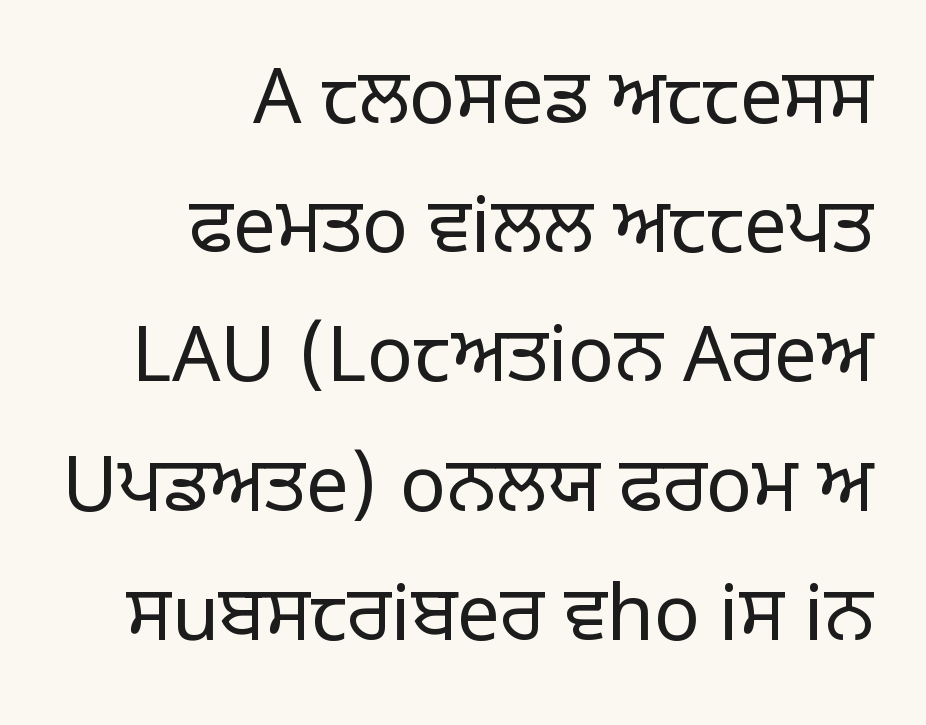
{"serif": "no", "italic": "no", "bold": "no", "weight": "regular", "width": "normal", "stroke_contrast": "low", "x_height": "large", "monospaced": "no", "underline": "no", "align": "right", "line_spacing": "normal", "line_spacing_ratio": 1.7, "letter_spacing": "normal", "letter_spacing_em": 0.0, "glyph_px": 76}
